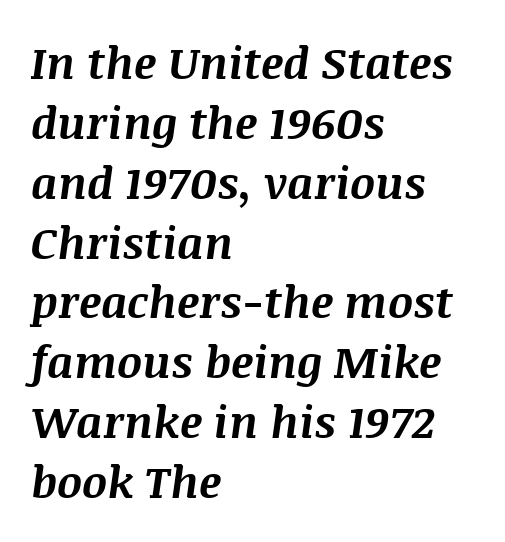
On the weight axis this lands at bold, roughly 700. Nobody drew a line under any word here. The passage shown has conventional tracking throughout. Character widths vary here, with narrow letters taking less room than wide ones. Caption: multi-line text, flush left, ragged right. These lines sit exactly where default settings would place them.
